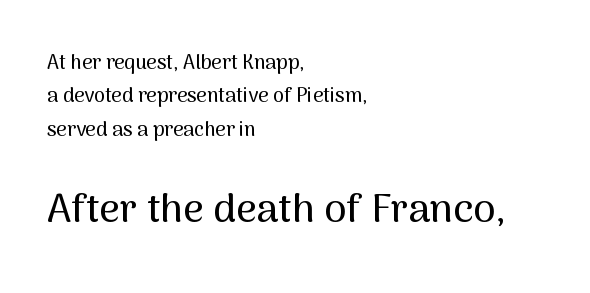
The image shows 40 px sans-serif type, upright; set left-aligned, normal line spacing (1.67x), normal letter spacing, not underlined; the second (bottom) block is 2.0x larger; medium stroke contrast and a medium x-height.
